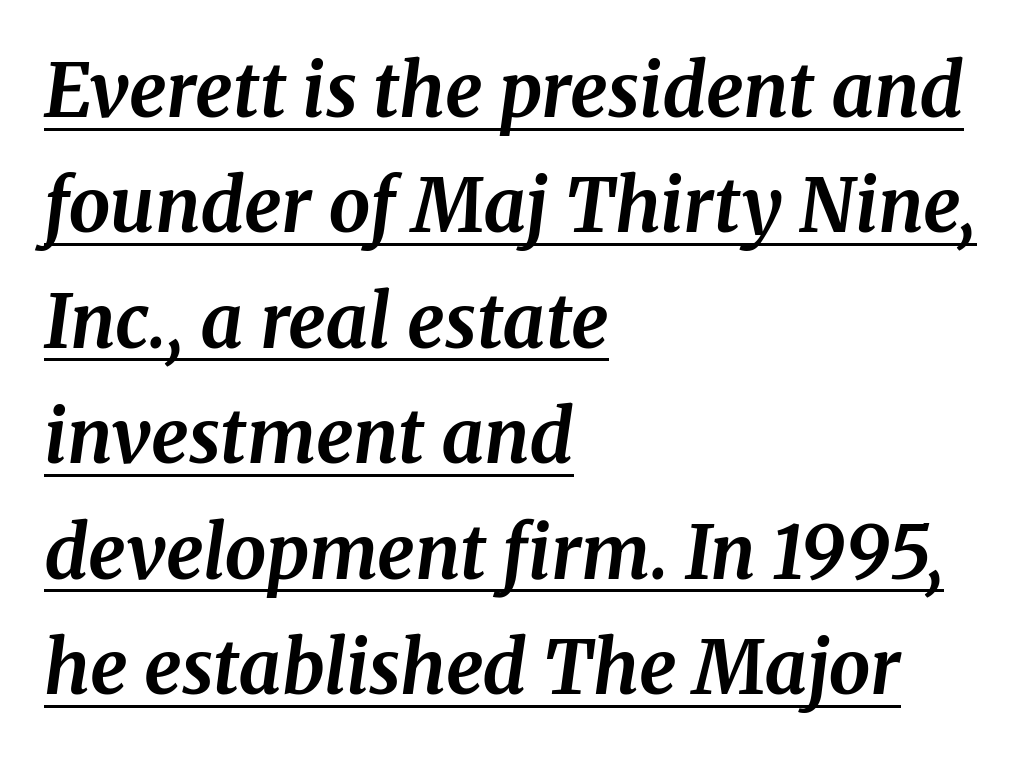
{"serif": "yes", "italic": "yes", "lean": "right", "slant_degrees": 8, "bold": "yes", "weight": "bold", "width": "normal", "stroke_contrast": "medium", "x_height": "medium", "monospaced": "no", "underline": "yes", "align": "left", "line_spacing": "normal", "line_spacing_ratio": 1.56, "letter_spacing": "normal", "letter_spacing_em": 0.0, "glyph_px": 74}
